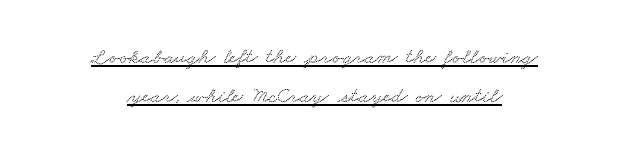
The image shows 22 px text type; set centered, line spacing 1.79x, normal letter spacing, underlined.
